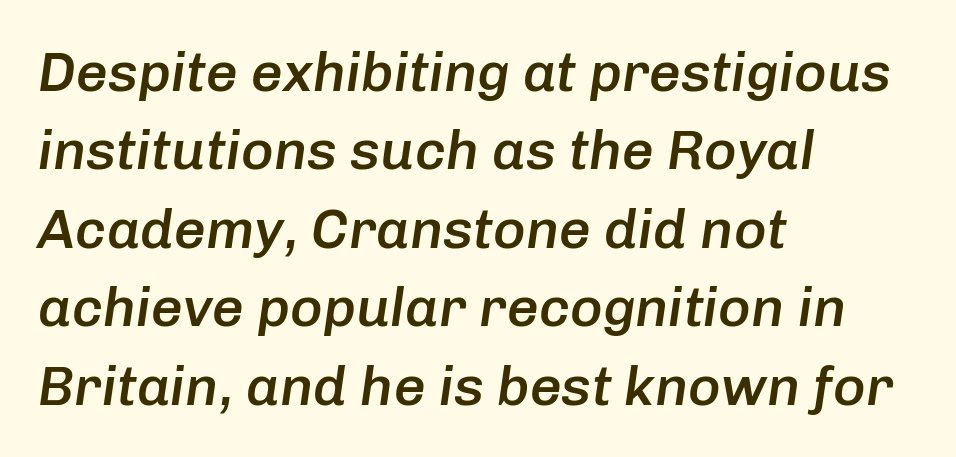
The image shows 56 px semibold type, italic (leaning right); set left-aligned, normal line spacing (1.4x), normal letter spacing, not underlined; low stroke contrast and a medium x-height.
